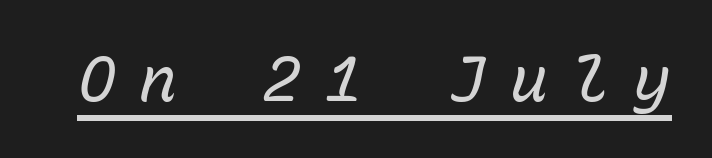
This sample uses an oblique cut, with every glyph tilted off the vertical. Honestly, the letter spacing is so wide it's the main thing you notice. No chunkiness to these letters — they're not bold. The passage shown is typed in a monospace face where columns stay perfectly aligned.
